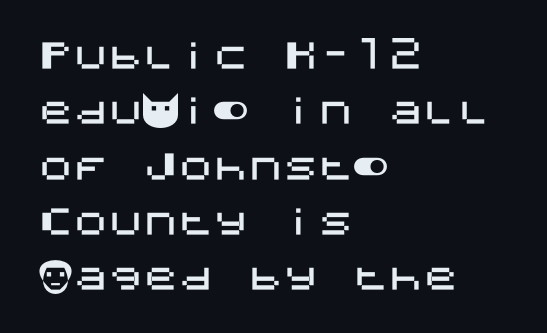
The image shows 35 px sans-serif type, upright; set left-aligned, normal line spacing (1.58x), normal letter spacing, not underlined; medium stroke contrast and a large x-height.
